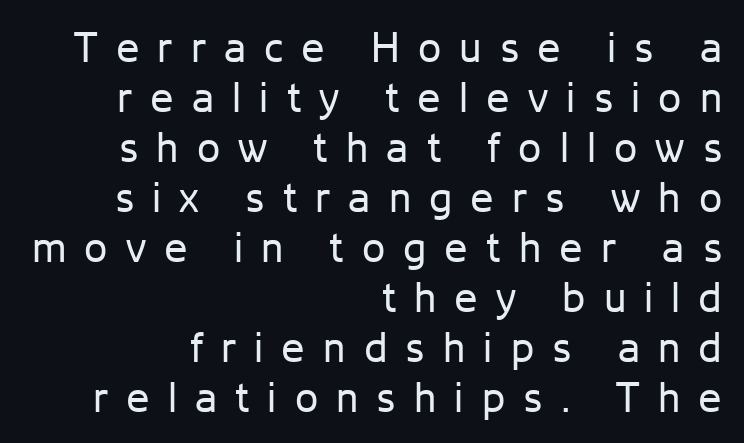
The font is comparable to plain body text, perhaps lighter. The font family rendered here belongs to the sans-serif group. These lines have a slow, spaced-out rhythm from letter to letter. The words here are not underlined. A flush-right, rag-left setting is used for this passage. You could not count columns in this text — the font is proportionally spaced.
